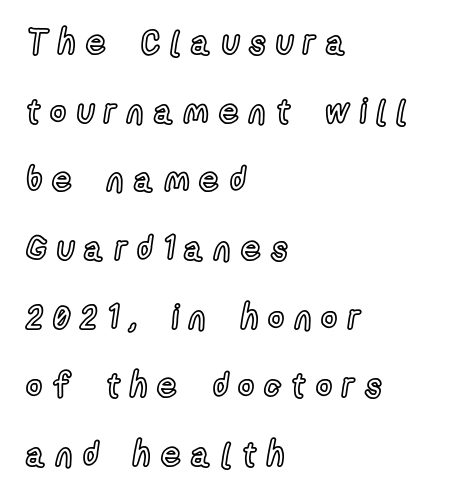
The image shows 34 px condensed type; set left-aligned, loose line spacing (2.02x), unusually wide letter spacing (+0.31 em), not underlined; a medium x-height.
